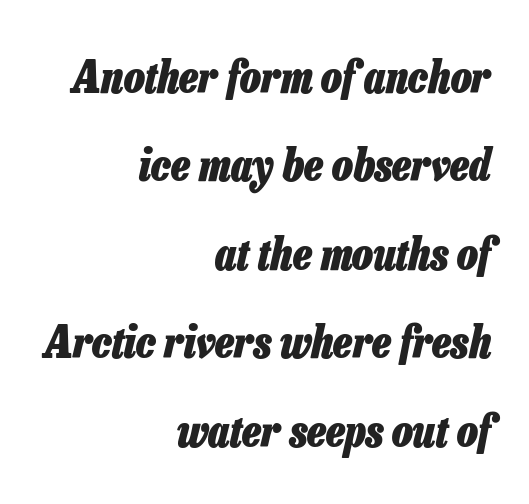
Q: Is the text bold? A: Yes.
Q: Is the text italic (slanted)? A: Yes, it leans right by about 13 degrees.
Q: Is the text underlined? A: No.
Q: How is the paragraph aligned? A: Right-aligned.
Q: Is the spacing between letters normal or unusually wide? A: Normal.
Q: Is the spacing between lines tight, normal or loose? A: Loose.
Q: Width (condensed, normal, or wide)? A: Condensed.
Q: Stroke contrast? A: Low.
Q: x-height? A: Medium.
Q: Monospaced? A: No.
